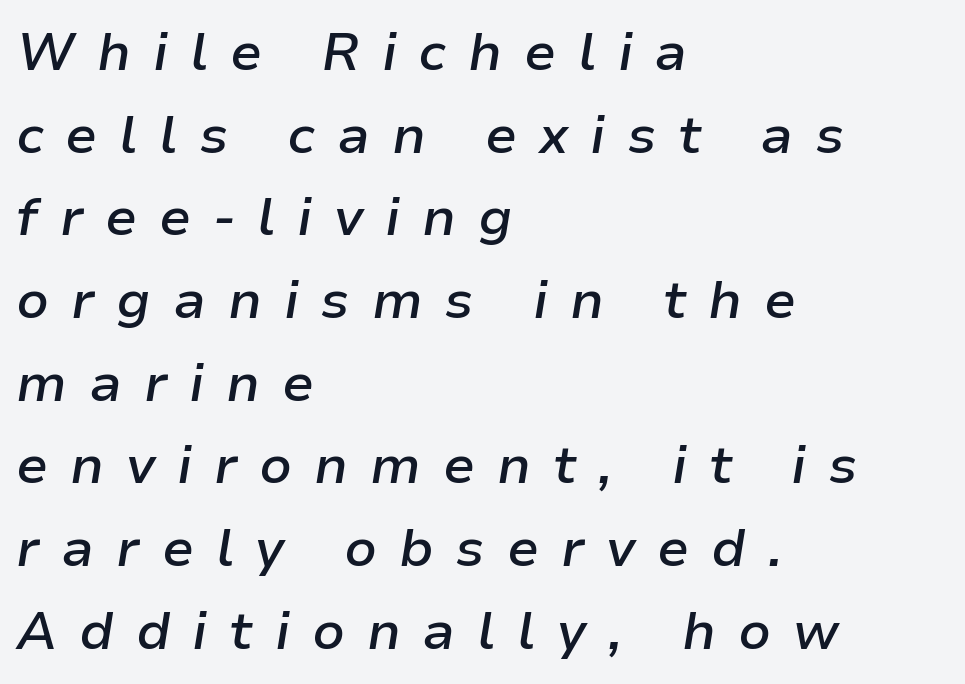
The lines sit at an ordinary, default distance from one another. A classic flush-left, rag-right setting is used for this passage. A somewhat darkened texture: the type is semibold rather than bold. The foot of each line stays bare and open. A typesetter would call this proportional, since set widths differ per character. In terms of posture, this sample is oblique.
